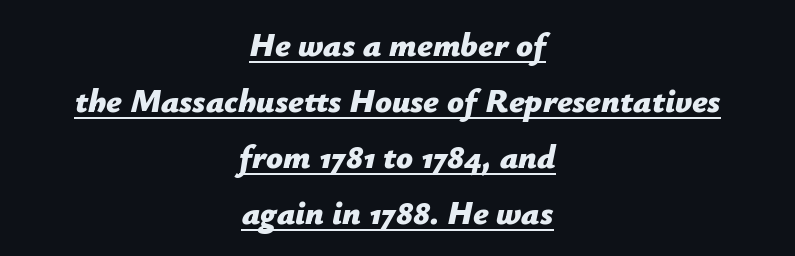
{"italic": "yes", "lean": "right", "slant_degrees": 12, "bold": "yes", "weight": "bold", "width": "normal", "stroke_contrast": "low", "x_height": "medium", "monospaced": "no", "underline": "yes", "align": "center", "line_spacing": "normal", "line_spacing_ratio": 1.7, "letter_spacing": "normal", "letter_spacing_em": 0.0, "glyph_px": 33}
